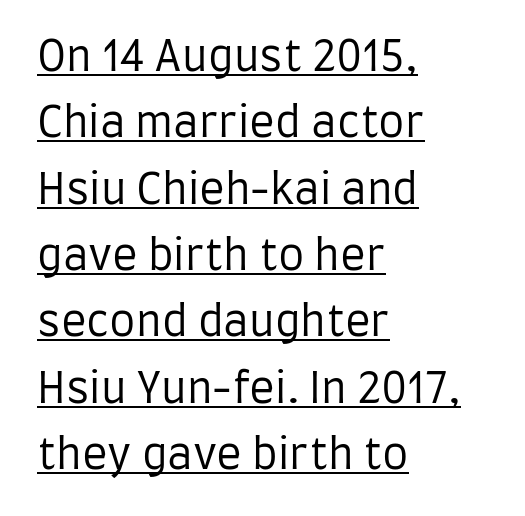
Q: Is the text bold? A: No.
Q: Is the text italic (slanted)? A: No, it is upright.
Q: Is the typeface a serif or a sans-serif typeface? A: Sans-serif.
Q: Is the text underlined? A: Yes.
Q: How is the paragraph aligned? A: Left-aligned.
Q: Is the spacing between letters normal or unusually wide? A: Normal.
Q: Is the spacing between lines tight, normal or loose? A: Normal.
Q: Width (condensed, normal, or wide)? A: Condensed.
Q: Stroke contrast? A: Low.
Q: x-height? A: Large.
Q: Monospaced? A: No.
